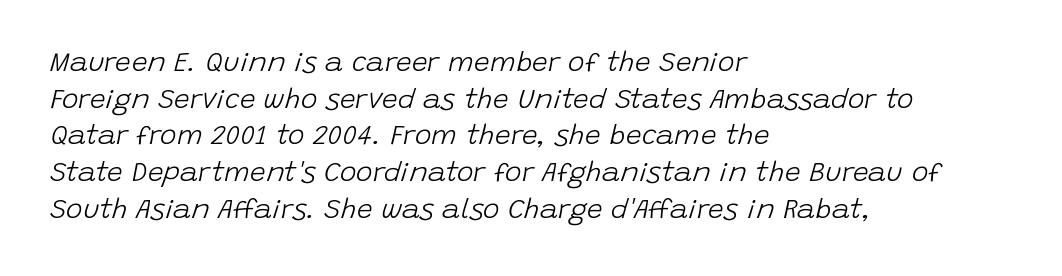
The image shows 28 px light type, italic (leaning right); set left-aligned, normal line spacing (1.31x), normal letter spacing, not underlined; low stroke contrast and a large x-height.
